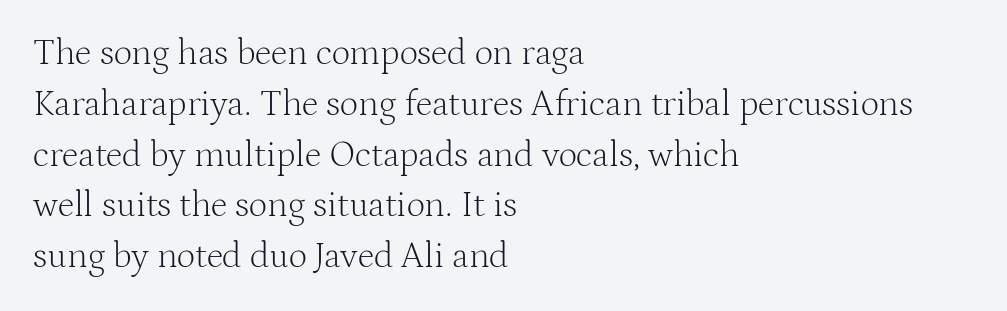
The image shows 36 px light serif type, upright; set left-aligned, normal line spacing (1.41x), normal letter spacing, not underlined; medium stroke contrast and a medium x-height.
